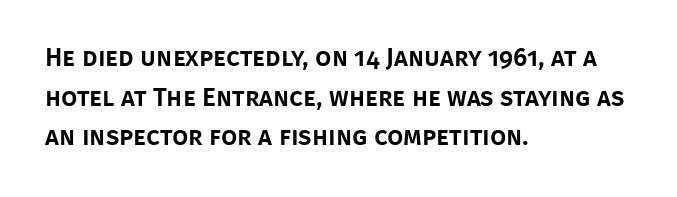
Q: Is the text italic (slanted)? A: No, it is upright.
Q: Is the text underlined? A: No.
Q: How is the paragraph aligned? A: Left-aligned.
Q: Is the spacing between letters normal or unusually wide? A: Normal.
Q: Is the spacing between lines tight, normal or loose? A: Normal.
